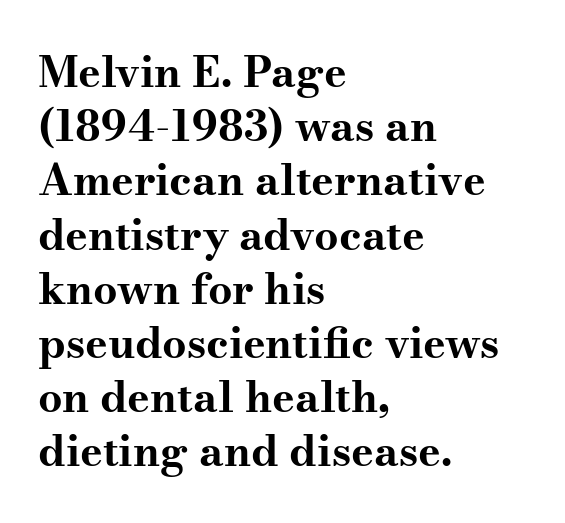
{"serif": "yes", "italic": "no", "bold": "yes", "weight": "bold", "width": "wide", "stroke_contrast": "medium", "x_height": "small", "monospaced": "no", "underline": "no", "align": "left", "line_spacing": "normal", "line_spacing_ratio": 1.26, "letter_spacing": "normal", "letter_spacing_em": 0.0, "glyph_px": 43}
